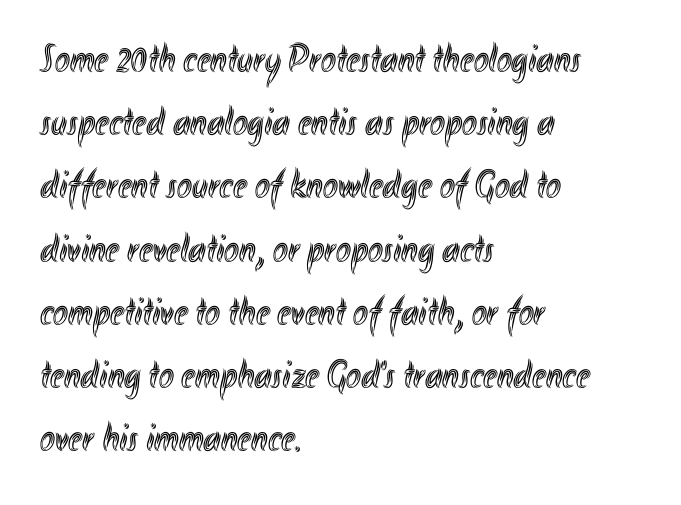
The image shows 40 px condensed type; set left-aligned, normal line spacing (1.58x), normal letter spacing, not underlined; a small x-height.
